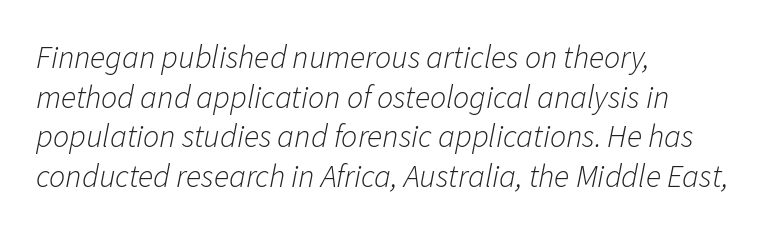
Q: Is the text bold? A: No.
Q: Is the text italic (slanted)? A: Yes, it leans right by about 11 degrees.
Q: Is the text underlined? A: No.
Q: How is the paragraph aligned? A: Left-aligned.
Q: Is the spacing between letters normal or unusually wide? A: Normal.
Q: Width (condensed, normal, or wide)? A: Normal.
Q: Stroke contrast? A: Low.
Q: x-height? A: Medium.
Q: Monospaced? A: No.
